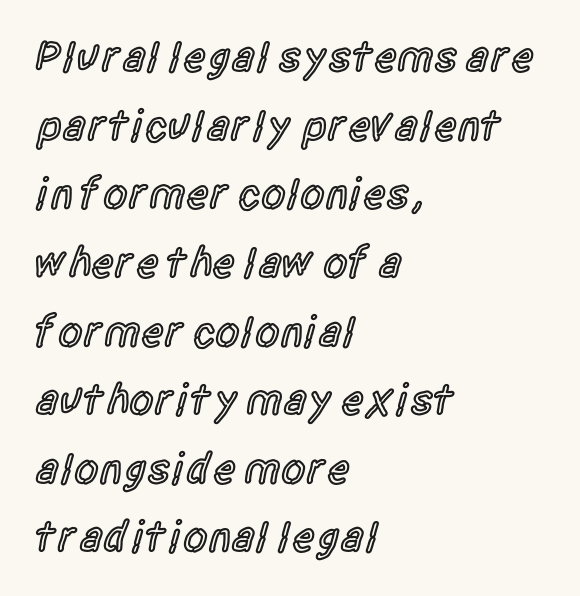
Beneath every word, the page is bare. This is moderately heavy type, rendered in semibold. Layout note: lines flush left. Spacing verdict: proportional, widths tailored to each character.
